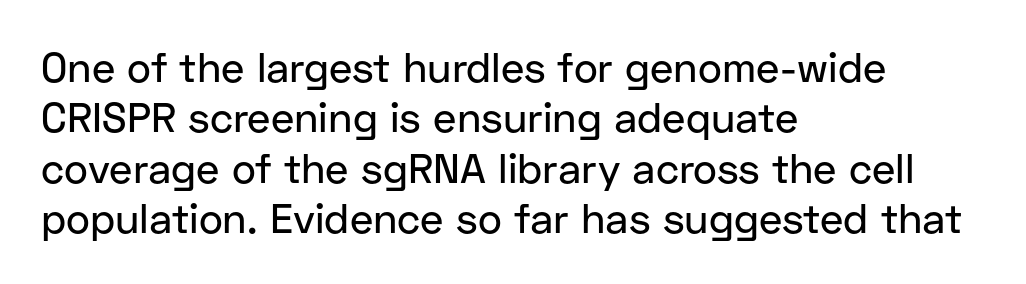
The image shows 41 px sans-serif type, upright; set left-aligned, line spacing 1.23x, normal letter spacing, not underlined; low stroke contrast and a medium x-height.
